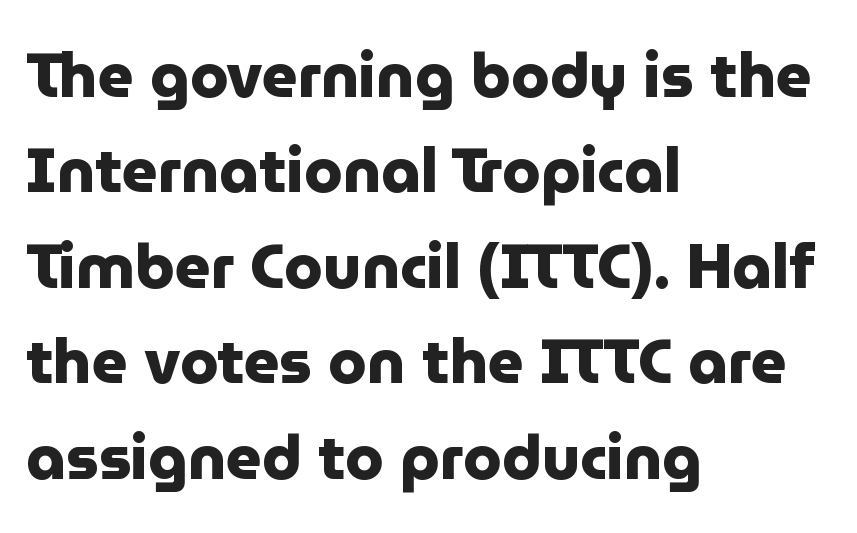
Q: Is the text bold? A: Yes.
Q: Is the text italic (slanted)? A: No, it is upright.
Q: Is the typeface a serif or a sans-serif typeface? A: Sans-serif.
Q: Is the text underlined? A: No.
Q: How is the paragraph aligned? A: Left-aligned.
Q: Is the spacing between letters normal or unusually wide? A: Normal.
Q: Is the spacing between lines tight, normal or loose? A: Normal.
Q: Width (condensed, normal, or wide)? A: Normal.
Q: Stroke contrast? A: Low.
Q: x-height? A: Medium.
Q: Monospaced? A: No.
